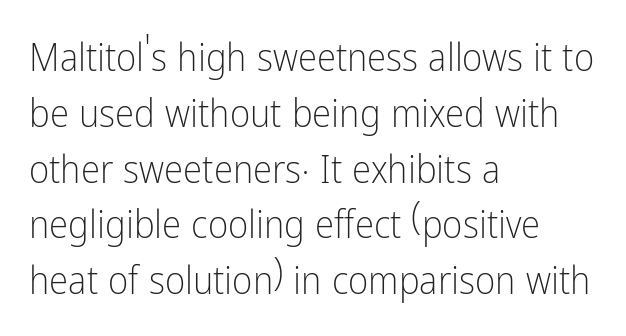
{"serif": "no", "italic": "no", "bold": "no", "weight": "light", "width": "condensed", "stroke_contrast": "low", "x_height": "medium", "monospaced": "no", "underline": "no", "align": "left", "line_spacing": "normal", "line_spacing_ratio": 1.43, "letter_spacing": "normal", "letter_spacing_em": 0.0, "glyph_px": 39}
